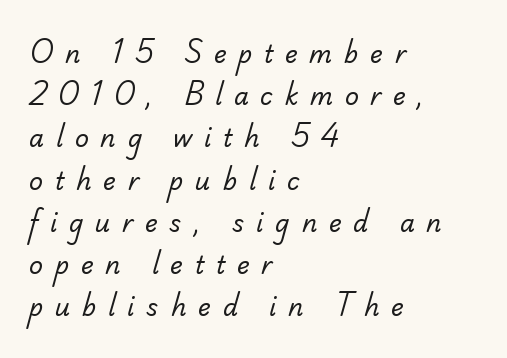
Is the letter spacing exaggerated? Yes — the characters are pushed far apart. The passage shown is not bold in any degree. The words here are not underlined. The rendering anchors every line to the left-hand side.
